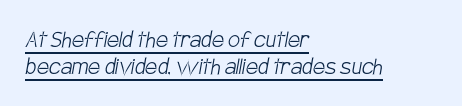
Q: Is the text bold? A: No.
Q: Is the text underlined? A: Yes.
Q: How is the paragraph aligned? A: Left-aligned.
Q: Is the spacing between letters normal or unusually wide? A: Normal.
Q: Is the spacing between lines tight, normal or loose? A: Tight.
